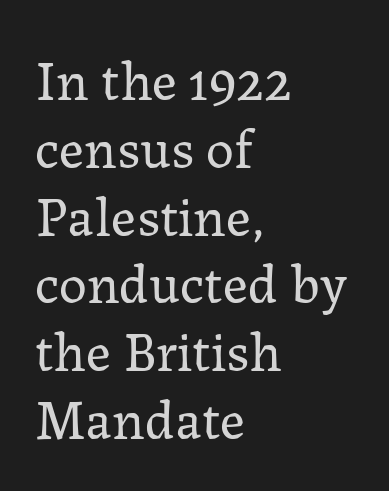
Q: Is the text bold? A: No.
Q: Is the text italic (slanted)? A: No, it is upright.
Q: Is the typeface a serif or a sans-serif typeface? A: Serif.
Q: Is the text underlined? A: No.
Q: How is the paragraph aligned? A: Left-aligned.
Q: Is the spacing between letters normal or unusually wide? A: Normal.
Q: Width (condensed, normal, or wide)? A: Normal.
Q: Stroke contrast? A: Low.
Q: x-height? A: Medium.
Q: Monospaced? A: No.
